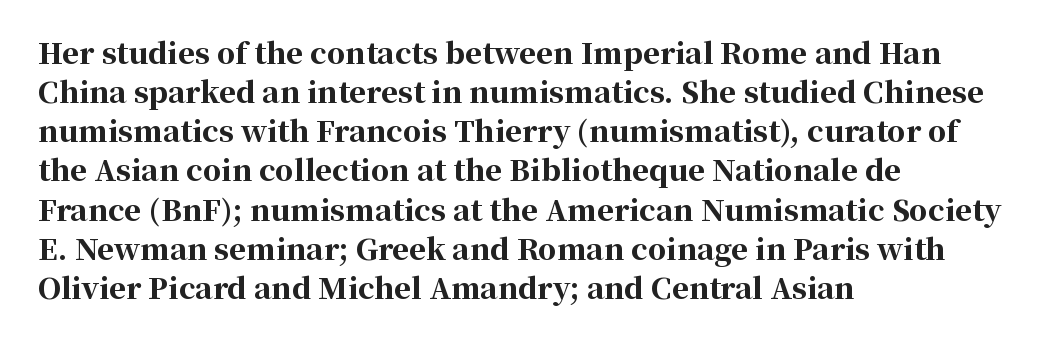
The image shows 29 px bold serif type, upright; set left-aligned, normal line spacing (1.35x), normal letter spacing, not underlined; high stroke contrast and a medium x-height.
